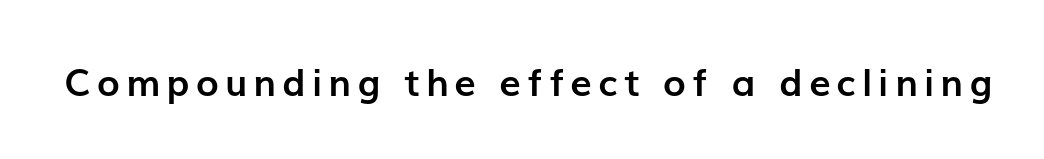
The image shows 38 px semibold sans-serif type, upright; set not underlined; low stroke contrast and a medium x-height.
